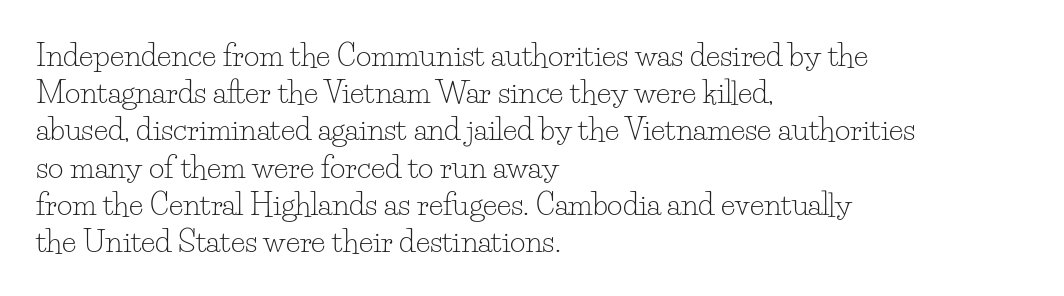
{"serif": "yes", "italic": "no", "bold": "no", "weight": "light", "width": "normal", "stroke_contrast": "low", "x_height": "small", "monospaced": "no", "underline": "no", "align": "left", "line_spacing_ratio": 1.24, "letter_spacing": "normal", "letter_spacing_em": 0.0, "glyph_px": 30}
